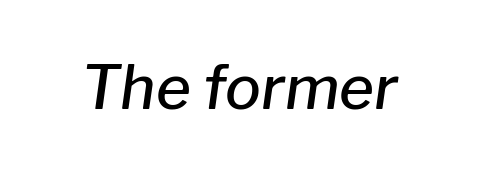
Each letter keeps its own natural width here, so spacing adapts to shape. Caption: standard tracking, unaltered. Notice how the stems are inclined rather than vertical — that's the hallmark of italics. Set as a demibold, roughly 600 on the weight scale. The string is rendered with underlining switched off.
